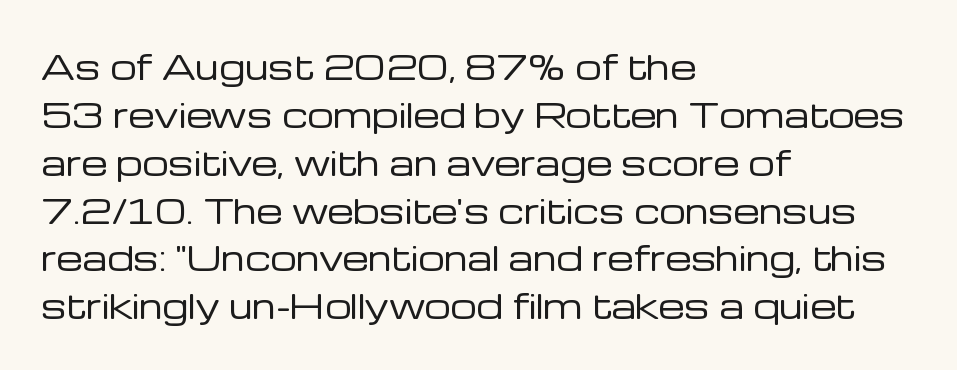
The image shows 33 px regular-weight sans-serif type, upright; set left-aligned, normal line spacing (1.45x), normal letter spacing, not underlined; low stroke contrast and a medium x-height.
